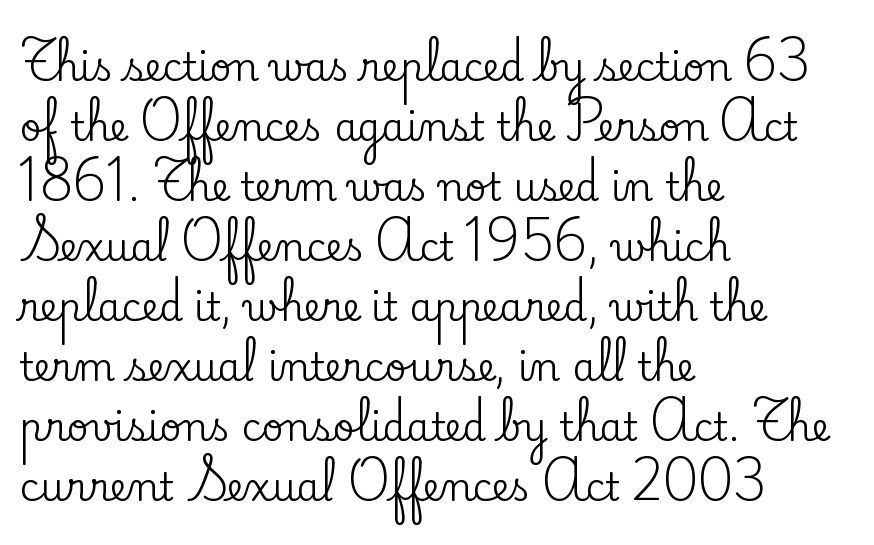
{"serif": "yes", "italic": "no", "width": "normal", "stroke_contrast": "low", "x_height": "small", "monospaced": "no", "underline": "no", "align": "left", "line_spacing": "normal", "line_spacing_ratio": 1.58, "letter_spacing": "normal", "letter_spacing_em": 0.0, "glyph_px": 38}
